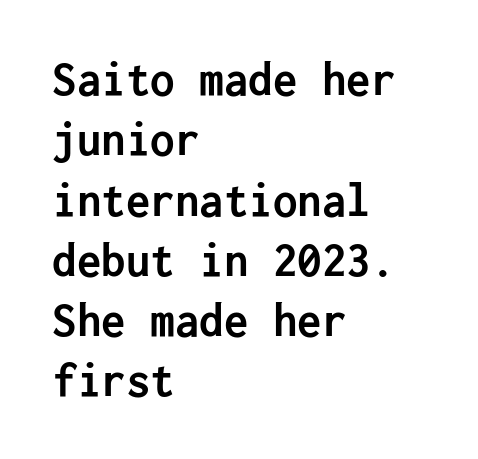
The image shows 49 px semibold sans-serif type, upright; set left-aligned, line spacing 1.23x, normal letter spacing, not underlined; low stroke contrast and a medium x-height.
